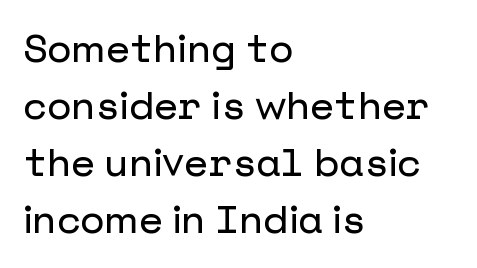
{"serif": "no", "italic": "no", "width": "normal", "stroke_contrast": "low", "x_height": "medium", "underline": "no", "align": "left", "line_spacing": "normal", "line_spacing_ratio": 1.46, "letter_spacing": "normal", "letter_spacing_em": 0.0, "glyph_px": 39}
